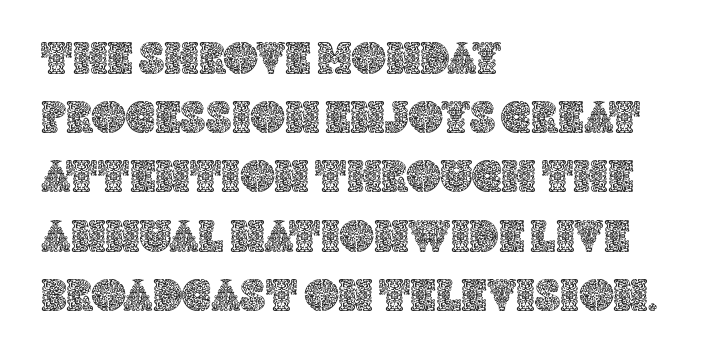
{"italic": "no", "width": "normal", "x_height": "large", "monospaced": "no", "underline": "no", "align": "left", "line_spacing": "normal", "line_spacing_ratio": 1.26, "letter_spacing": "normal", "letter_spacing_em": 0.0, "glyph_px": 47}
